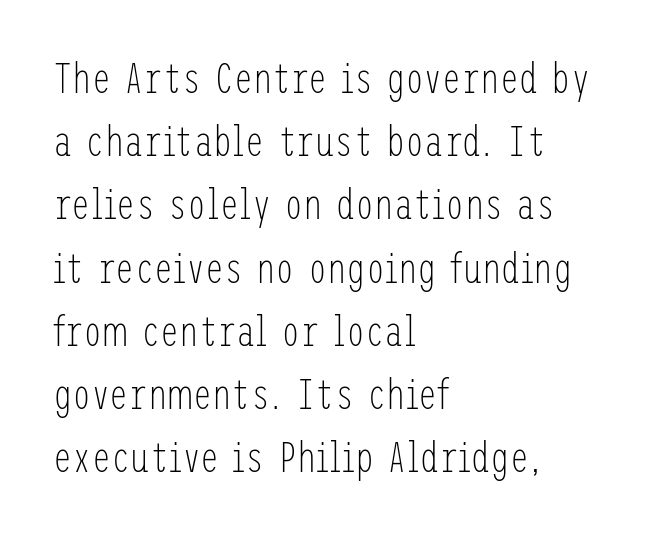
A bare baseline throughout the passage. Ordinary non-slanted type is in use. Bold? No — there's no thickening of the strokes. The letterforms sit shoulder to shoulder at normal distance. The typesetter chose a ragged-right arrangement here. Observe the absence of serifs on each vertical stroke in this sample.
